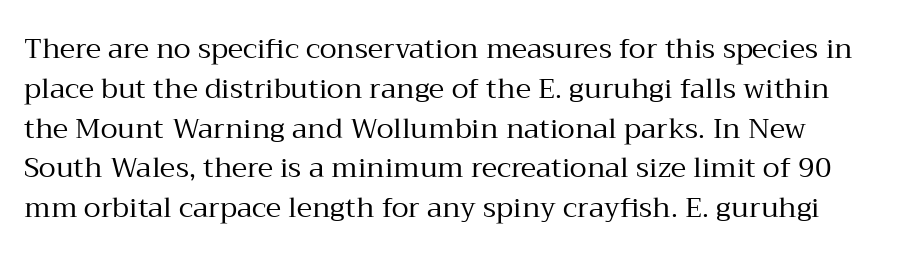
Does the leading feel generous? No, just average. In terms of letterspacing, this is plain default setting. Rendered with straight, roman letterforms. This rendering employs a face with finishing strokes, i.e., a serif. Counters stay open thanks to moderate or lighter strokes. This sample has the flowing, uneven cadence of proportional lettering.
